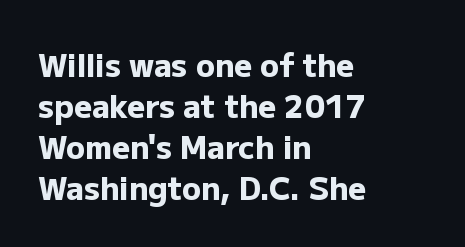
{"serif": "no", "italic": "no", "bold": "yes", "weight": "heavy", "width": "normal", "stroke_contrast": "low", "x_height": "medium", "monospaced": "no", "underline": "no", "align": "left", "line_spacing": "normal", "line_spacing_ratio": 1.32, "letter_spacing": "normal", "letter_spacing_em": 0.0, "glyph_px": 31}
